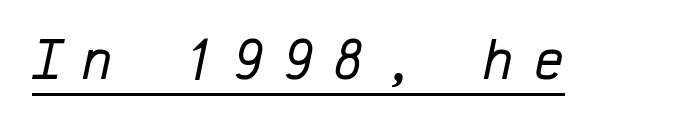
{"italic": "yes", "lean": "right", "slant_degrees": 12, "bold": "no", "weight": "regular", "width": "normal", "stroke_contrast": "low", "x_height": "medium", "monospaced": "yes", "underline": "yes", "letter_spacing": "wide", "letter_spacing_em": 0.34, "glyph_px": 58}
